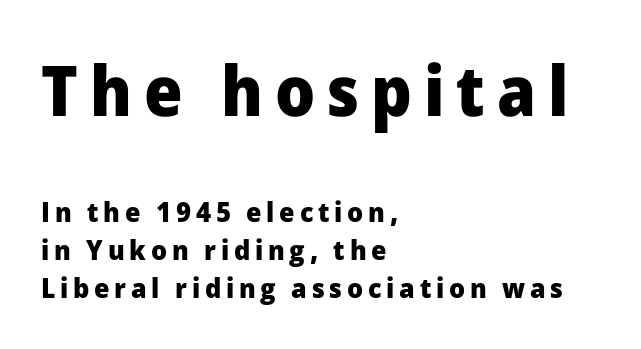
The image shows 70 px heavy sans-serif type, upright; set left-aligned, normal line spacing (1.36x), not underlined; the first (top) block is 2.5x larger; low stroke contrast and a medium x-height.
